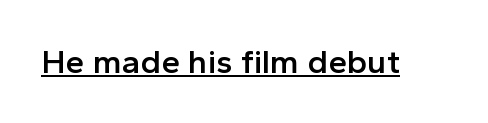
{"serif": "no", "italic": "no", "bold": "semi", "weight": "semibold", "width": "normal", "x_height": "medium", "monospaced": "no", "underline": "yes", "letter_spacing": "normal", "letter_spacing_em": 0.0, "glyph_px": 34}
